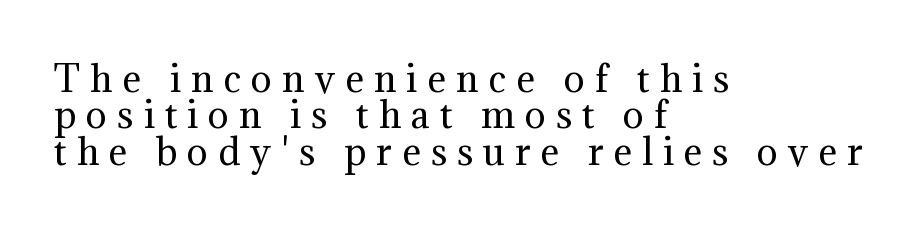
The image shows 35 px regular-weight serif type, upright; set left-aligned, tight line spacing (1.04x), unusually wide letter spacing (+0.29 em), not underlined; medium stroke contrast and a medium x-height.
